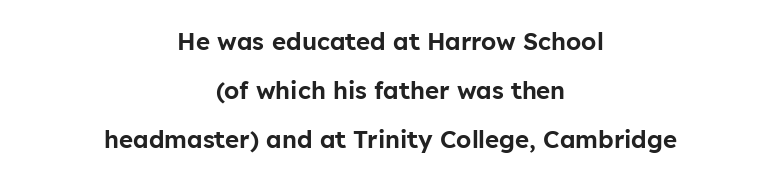
{"italic": "no", "underline": "no", "align": "center", "line_spacing": "loose", "line_spacing_ratio": 2.05, "letter_spacing": "normal", "letter_spacing_em": 0.0, "glyph_px": 24}
